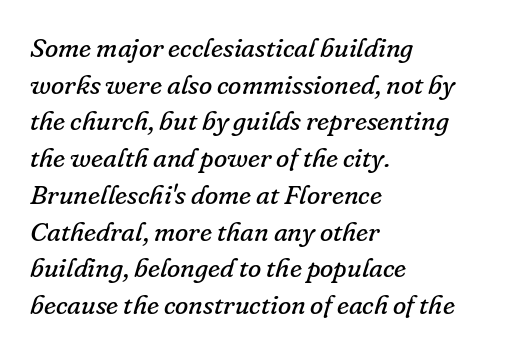
{"italic": "yes", "lean": "right", "slant_degrees": 16, "bold": "no", "underline": "no", "align": "left", "line_spacing": "normal", "line_spacing_ratio": 1.36, "letter_spacing": "normal", "letter_spacing_em": 0.0, "glyph_px": 27}
